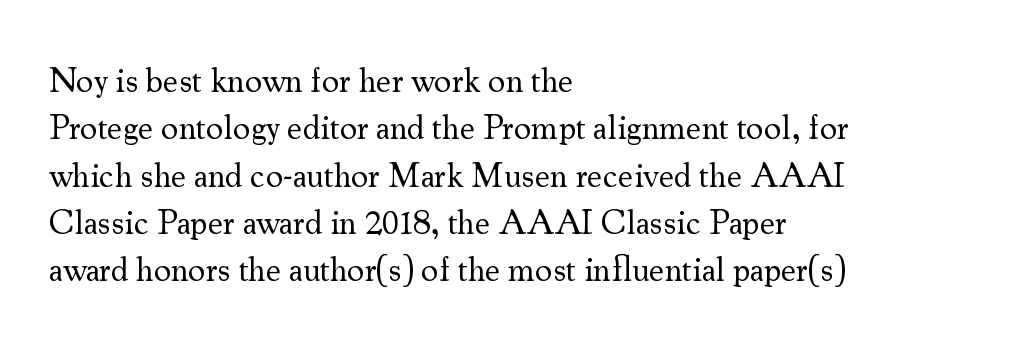
Italic: no, the glyphs are upright roman. Students, observe: this is what conventionally led text looks like. The font sits on the lighter half of the weight spectrum, regular included. The paragraph shown leans on its left margin. In terms of letterform style, serifs are clearly present.
